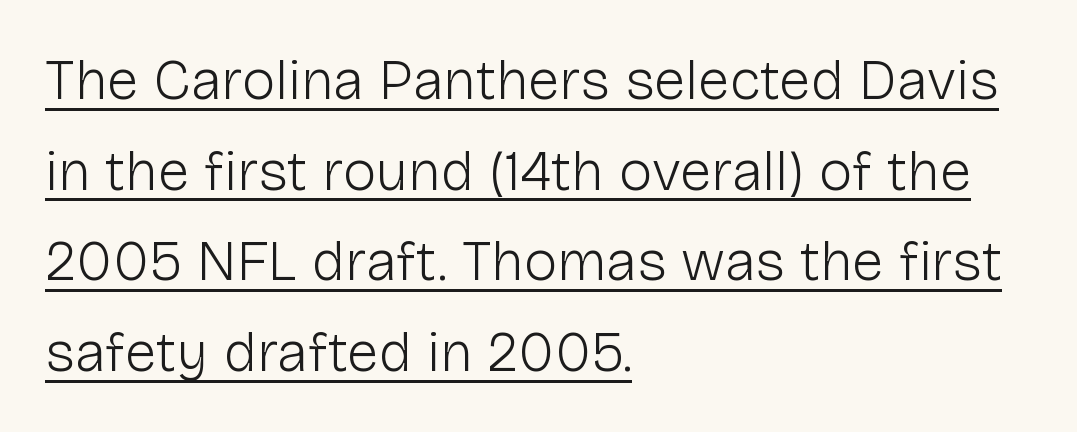
Q: Is the text bold? A: No.
Q: Is the text italic (slanted)? A: No, it is upright.
Q: Is the typeface a serif or a sans-serif typeface? A: Sans-serif.
Q: Is the text underlined? A: Yes.
Q: How is the paragraph aligned? A: Left-aligned.
Q: Is the spacing between letters normal or unusually wide? A: Normal.
Q: Is the spacing between lines tight, normal or loose? A: Normal.
Q: Width (condensed, normal, or wide)? A: Normal.
Q: Stroke contrast? A: Low.
Q: x-height? A: Medium.
Q: Monospaced? A: No.
